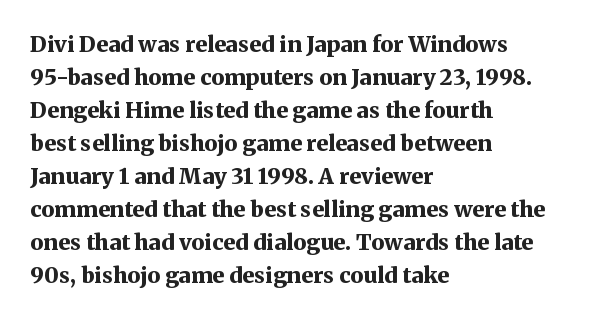
The image shows 22 px bold type, upright; set left-aligned, normal line spacing (1.5x), normal letter spacing, not underlined.
